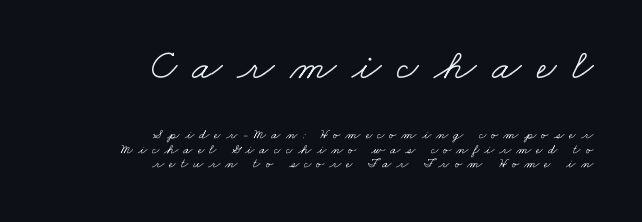
Q: Is the text bold? A: No.
Q: Is the typeface a serif or a sans-serif typeface? A: Serif.
Q: Is the text underlined? A: No.
Q: How is the paragraph aligned? A: Right-aligned.
Q: Is the spacing between letters normal or unusually wide? A: Unusually wide.
Q: Is the spacing between lines tight, normal or loose? A: Tight.
Q: Which block of text is set in a larger size, the first (top) or the second (bottom)? A: The first (top) one.
Q: Width (condensed, normal, or wide)? A: Wide.
Q: Stroke contrast? A: Low.
Q: x-height? A: Small.
Q: Monospaced? A: No.
